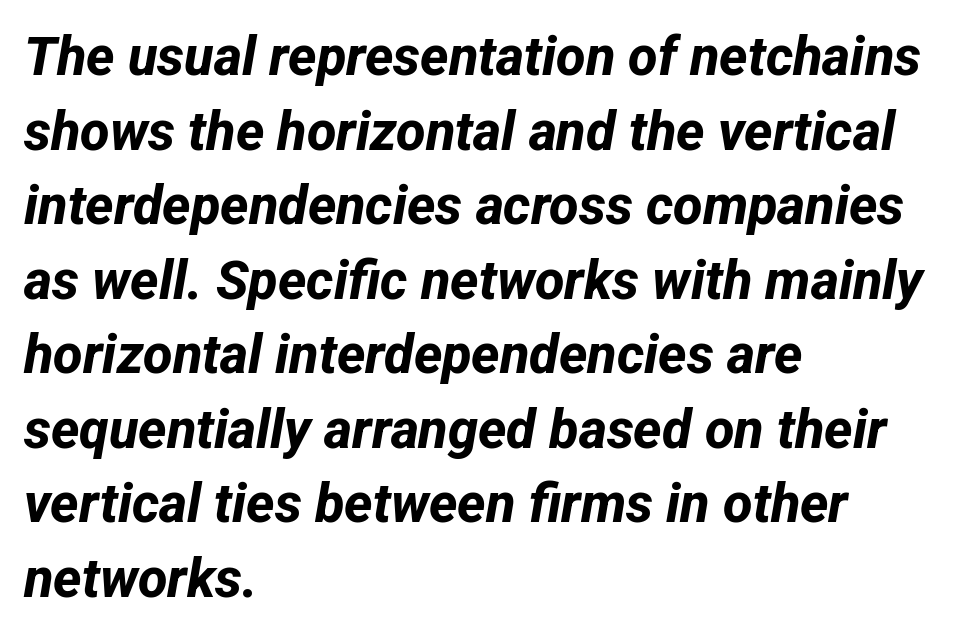
Rule under the text: the space is simply empty. The sample has been set heavy, in full bold. The passage shown has conventional tracking throughout. This sample has the flowing, uneven cadence of proportional lettering. Horizontal alignment here is leftward, the default for most running prose. Baseline-to-baseline distance is the conventional proportion of letter height.
